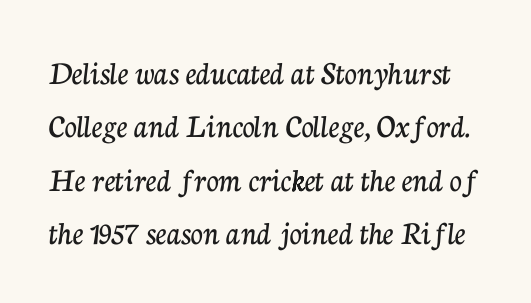
A typesetter would call this proportional, since set widths differ per character. Vertical spacing — default. You can tell from the footed stems that serif type was used. Tracking value appears to be zero — textbook default spacing.
